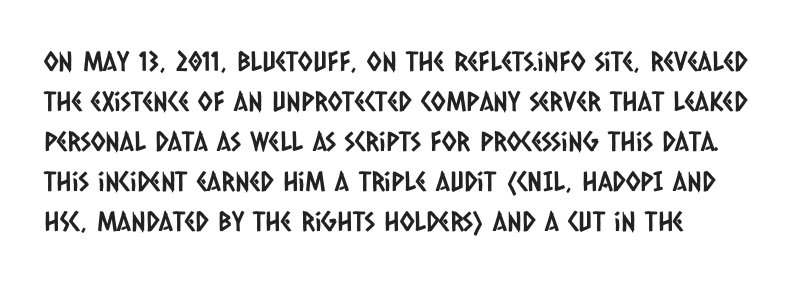
Q: Is the text underlined? A: No.
Q: How is the paragraph aligned? A: Left-aligned.
Q: Is the spacing between letters normal or unusually wide? A: Normal.
Q: Is the spacing between lines tight, normal or loose? A: Normal.
